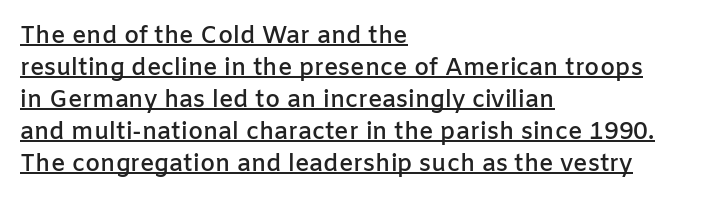
Q: Is the text bold? A: Semi-bold.
Q: Is the text italic (slanted)? A: No, it is upright.
Q: Is the text underlined? A: Yes.
Q: How is the paragraph aligned? A: Left-aligned.
Q: Is the spacing between letters normal or unusually wide? A: Normal.
Q: Is the spacing between lines tight, normal or loose? A: Normal.
